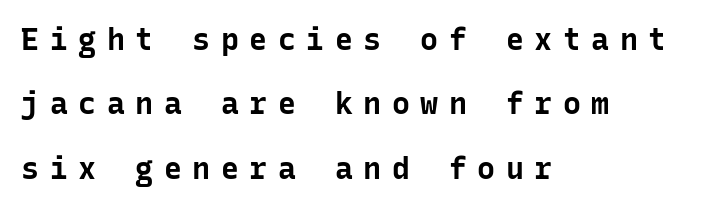
The image shows 30 px bold sans-serif type, upright, monospaced; set left-aligned, loose line spacing (2.15x), unusually wide letter spacing (+0.35 em), not underlined; low stroke contrast and a medium x-height.
